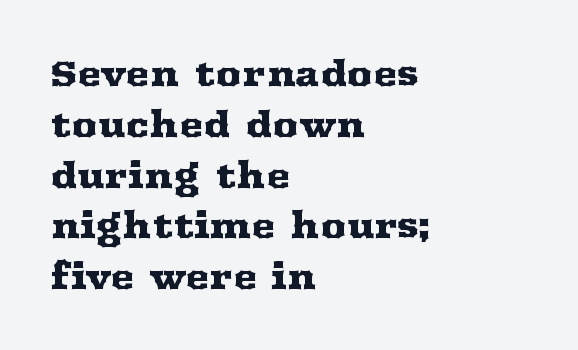
The rendering shows small feet on the letterforms — a serif design. In CSS terms this would be text-align: left. In terms of posture, this sample is upright. How would I describe the line gaps? Plain and ordinary. The passage shown is typed in a proportional face where columns would drift. Underline: absent.
